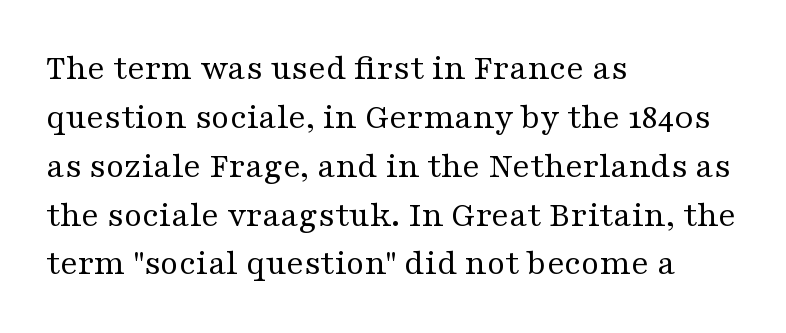
Q: Is the text bold? A: No.
Q: Is the text italic (slanted)? A: No, it is upright.
Q: Is the typeface a serif or a sans-serif typeface? A: Serif.
Q: Is the text underlined? A: No.
Q: How is the paragraph aligned? A: Left-aligned.
Q: Is the spacing between letters normal or unusually wide? A: Normal.
Q: Is the spacing between lines tight, normal or loose? A: Normal.
Q: Width (condensed, normal, or wide)? A: Wide.
Q: Stroke contrast? A: Medium.
Q: x-height? A: Medium.
Q: Monospaced? A: No.
